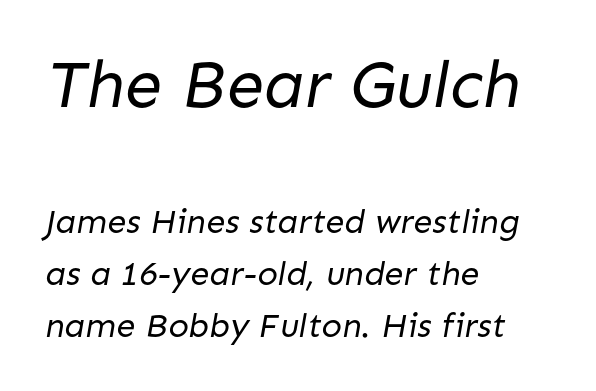
The image shows 67 px regular-weight sans-serif type; set left-aligned, normal line spacing (1.54x), normal letter spacing, not underlined; the first (top) block is 1.97x larger; low stroke contrast and a medium x-height.
